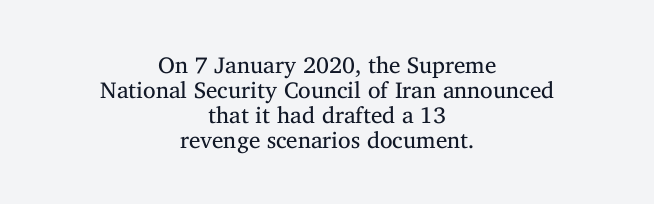
A typesetter would call this zero additional tracking. Stem width sits at or under what a default text font uses. If you drew a line through each stem, it would be perfectly vertical. Line starts and ends both wander, symmetrically. The zone under the glyphs is completely vacant.
